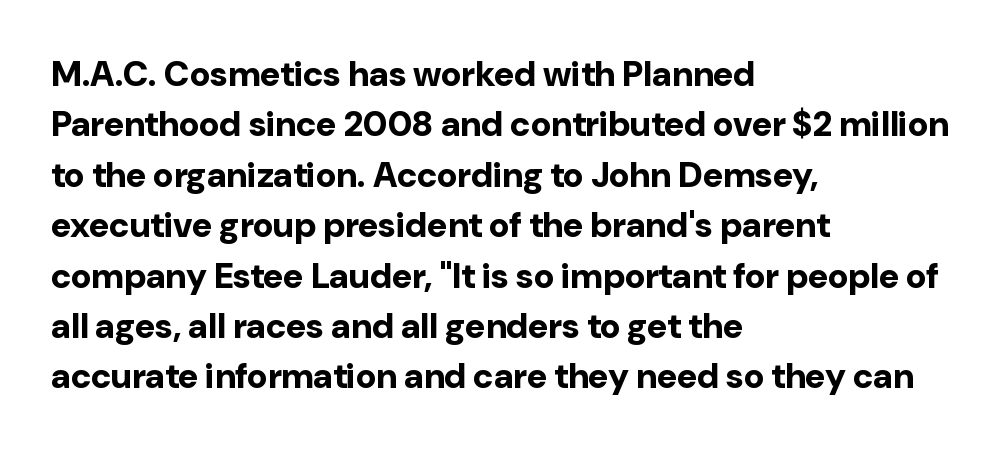
The image shows 35 px bold sans-serif type, upright; set left-aligned, normal line spacing (1.44x), normal letter spacing, not underlined; low stroke contrast and a medium x-height.
